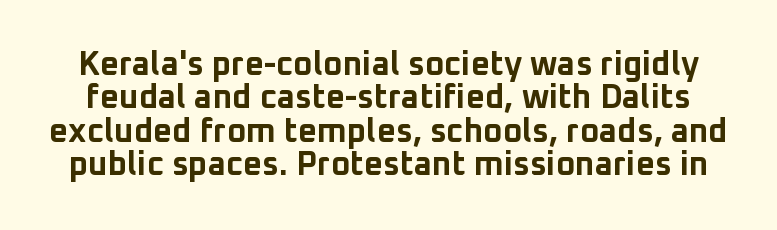
The image shows 33 px bold sans-serif type, upright; set tight line spacing (1.01x), normal letter spacing, not underlined; low stroke contrast and a medium x-height.
